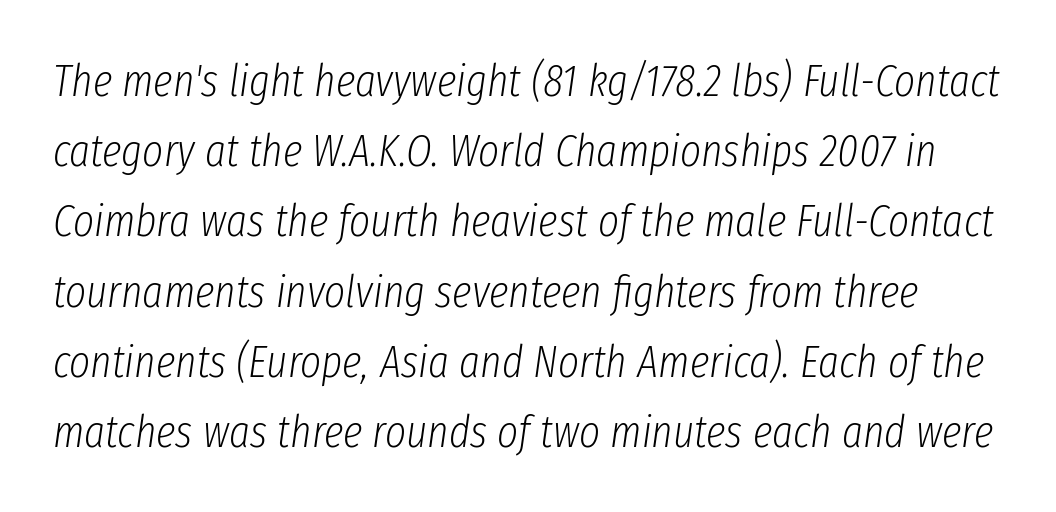
This sample has the flowing, uneven cadence of proportional lettering. Normally led — the rows are evenly, conventionally spaced. The letters sit at their default tracking, neither squeezed nor spread. No heavy texture on the line: the type isn't bold. Only glyphs here, with clear space below each row. The lettering tilts uniformly, giving the passage an italic look.
